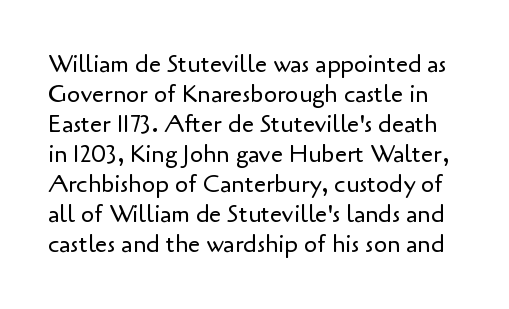
Q: Is the text bold? A: No.
Q: Is the text italic (slanted)? A: No, it is upright.
Q: Is the text underlined? A: No.
Q: Is the spacing between letters normal or unusually wide? A: Normal.
Q: Is the spacing between lines tight, normal or loose? A: Normal.
